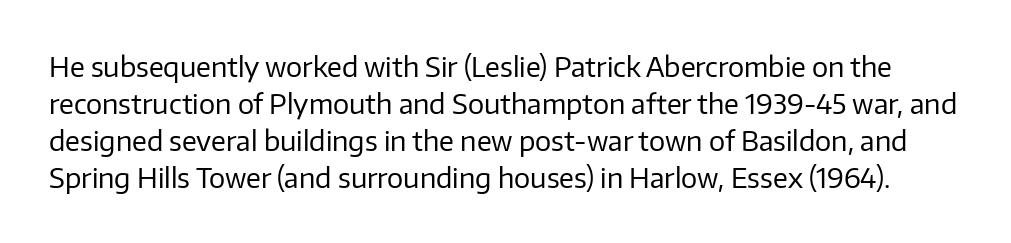
{"italic": "no", "bold": "no", "underline": "no", "line_spacing": "normal", "line_spacing_ratio": 1.37, "letter_spacing": "normal", "letter_spacing_em": 0.0, "glyph_px": 27}
